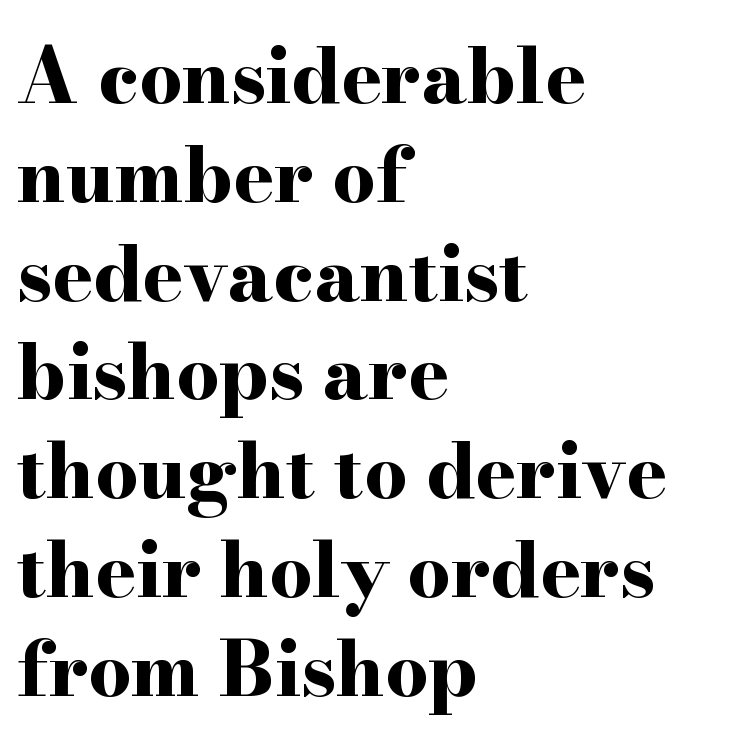
{"serif": "yes", "italic": "no", "bold": "yes", "weight": "bold", "width": "wide", "stroke_contrast": "high", "x_height": "small", "monospaced": "no", "underline": "no", "align": "left", "line_spacing": "normal", "line_spacing_ratio": 1.3, "letter_spacing": "normal", "letter_spacing_em": 0.0, "glyph_px": 76}
